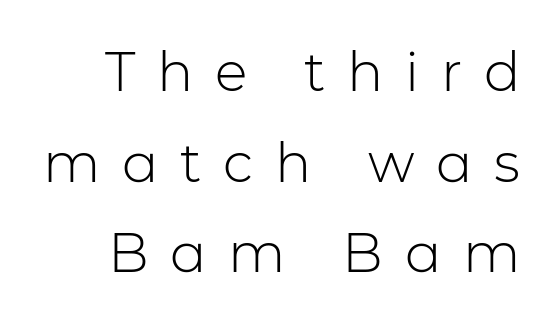
The passage shown is typed in a proportional face where columns would drift. The gap between lines stays unmarked. A normal amount of white space separates one row of letters from the next. The lettering holds an erect, upright posture throughout.
